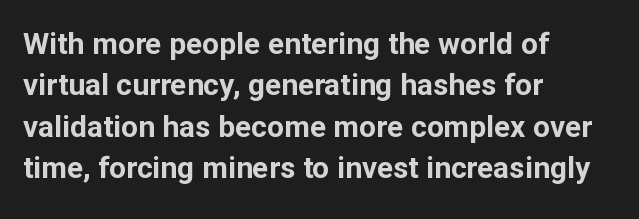
A full-strength bold gives these letters their thick strokes. Caption: standard tracking, unaltered. Every stem runs plumb, perpendicular to the baseline. The space beneath each line is pristine and unruled.
